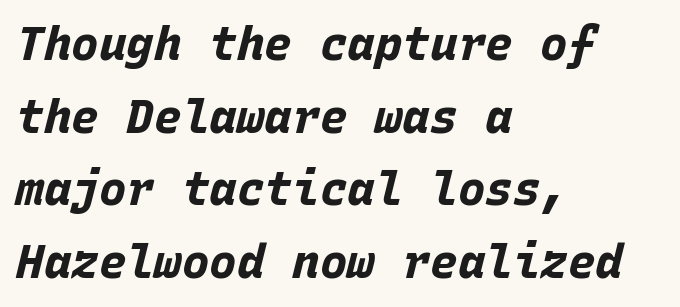
Descenders are the only things crossing below the line. Typographic density is high because the face is bold. The passage shown is typed in a monospace face where columns stay perfectly aligned. The ragged edge is on the right, which tells us the setting is flush left. Rows of type keep a routine distance in the vertical direction. This sample uses an oblique cut, with every glyph tilted off the vertical.
